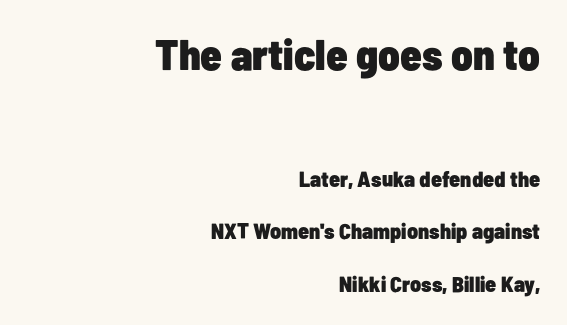
Q: Is the text bold? A: Yes.
Q: Is the text italic (slanted)? A: No, it is upright.
Q: Is the typeface a serif or a sans-serif typeface? A: Sans-serif.
Q: Is the text underlined? A: No.
Q: How is the paragraph aligned? A: Right-aligned.
Q: Is the spacing between letters normal or unusually wide? A: Normal.
Q: Is the spacing between lines tight, normal or loose? A: Loose.
Q: Which block of text is set in a larger size, the first (top) or the second (bottom)? A: The first (top) one.
Q: Width (condensed, normal, or wide)? A: Condensed.
Q: Stroke contrast? A: Low.
Q: x-height? A: Medium.
Q: Monospaced? A: No.
